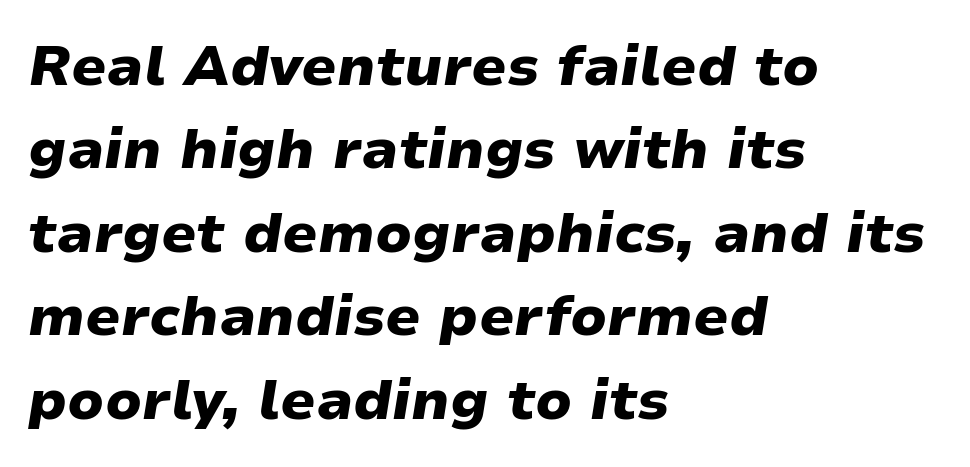
{"italic": "yes", "lean": "right", "slant_degrees": 9, "bold": "yes", "weight": "heavy", "width": "wide", "stroke_contrast": "low", "x_height": "medium", "monospaced": "no", "underline": "no", "align": "left", "line_spacing": "normal", "line_spacing_ratio": 1.49, "letter_spacing": "normal", "letter_spacing_em": 0.0, "glyph_px": 56}
